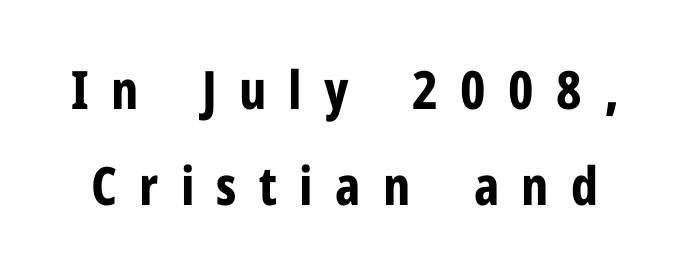
Typesetter's note: full bold, strokes at maximum text heaviness. Each letter keeps its own natural width here, so spacing adapts to shape. This sample uses a sans-serif face. Loose tracking; the words dissolve into strings of separated letters. Does the lettering tilt? It doesn't — this is upright. The space directly below the letters is spotless.
